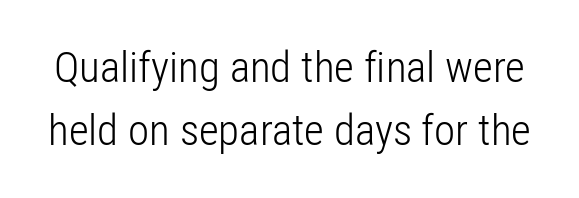
The leading is moderate, giving the passage an even texture. Characters remain perfectly vertical along every line. Descenders are the only things crossing below the line. These lines are composed in type without serifs. Stroke mass is kept to a normal reading level or below. The passage shown is typed in a proportional face where columns would drift.
